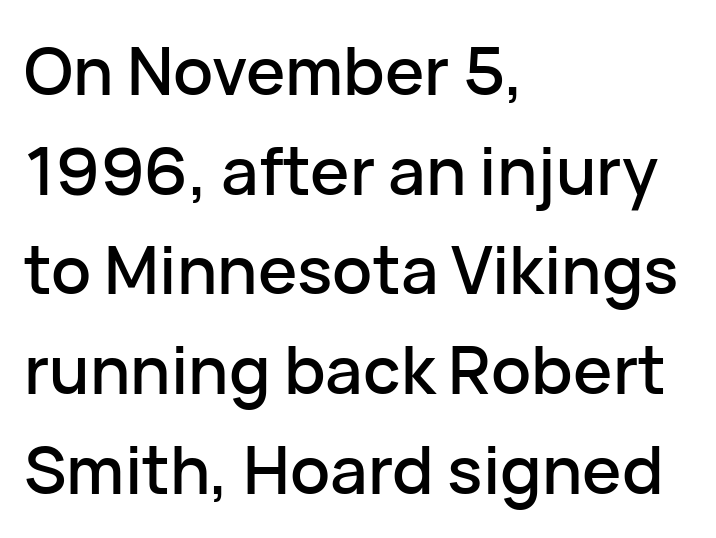
{"serif": "no", "italic": "no", "width": "normal", "stroke_contrast": "low", "x_height": "medium", "monospaced": "no", "underline": "no", "align": "left", "line_spacing": "normal", "line_spacing_ratio": 1.51, "letter_spacing": "normal", "letter_spacing_em": 0.0, "glyph_px": 66}
